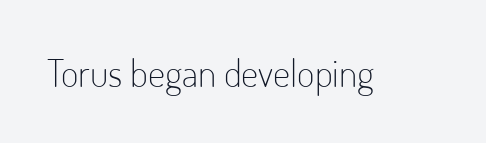
Q: Is the text bold? A: No.
Q: Is the text italic (slanted)? A: No, it is upright.
Q: Is the typeface a serif or a sans-serif typeface? A: Sans-serif.
Q: Is the text underlined? A: No.
Q: Is the spacing between letters normal or unusually wide? A: Normal.
Q: Width (condensed, normal, or wide)? A: Condensed.
Q: Stroke contrast? A: Low.
Q: x-height? A: Small.
Q: Monospaced? A: No.
